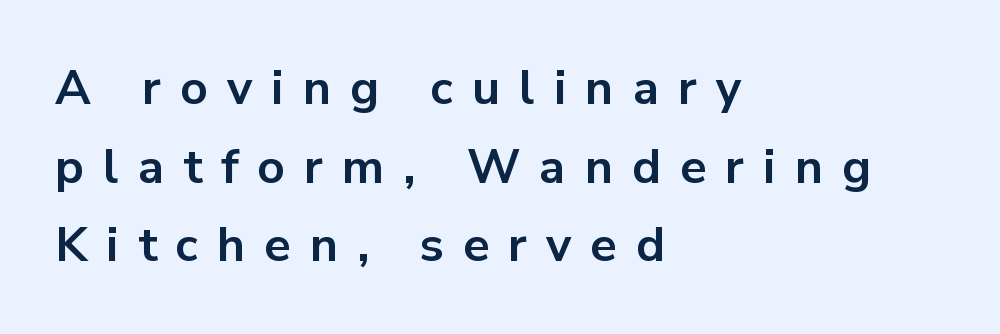
Q: Is the text bold? A: Yes.
Q: Is the text italic (slanted)? A: No, it is upright.
Q: Is the typeface a serif or a sans-serif typeface? A: Sans-serif.
Q: Is the text underlined? A: No.
Q: How is the paragraph aligned? A: Left-aligned.
Q: Is the spacing between letters normal or unusually wide? A: Unusually wide.
Q: Is the spacing between lines tight, normal or loose? A: Normal.
Q: Width (condensed, normal, or wide)? A: Normal.
Q: Stroke contrast? A: Low.
Q: x-height? A: Medium.
Q: Monospaced? A: No.
